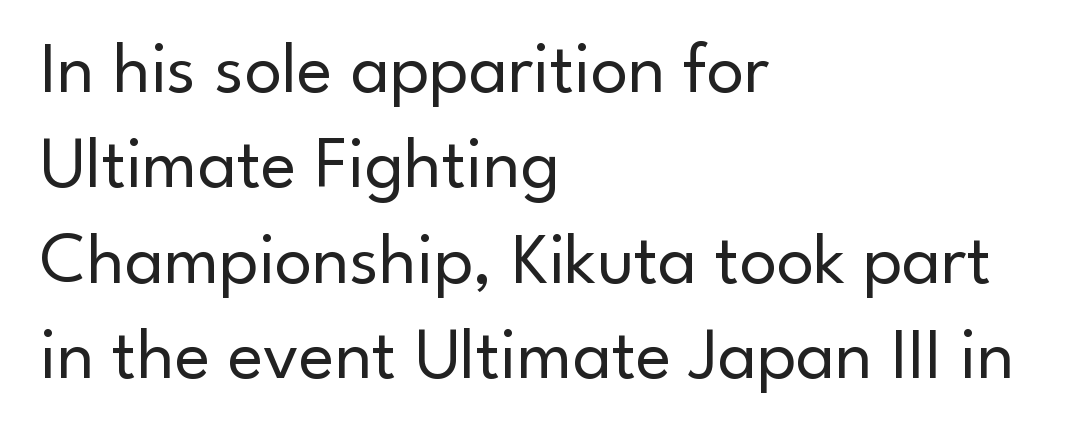
Varying glyph widths throughout — classic text-font behaviour. Heft: none added — not bold. Does the leading feel generous? No, just average. Type style note: lacks serifs. Observe the ordinary spacing: letters are neighbours, not strangers. The axis of the letterforms is exactly vertical.
